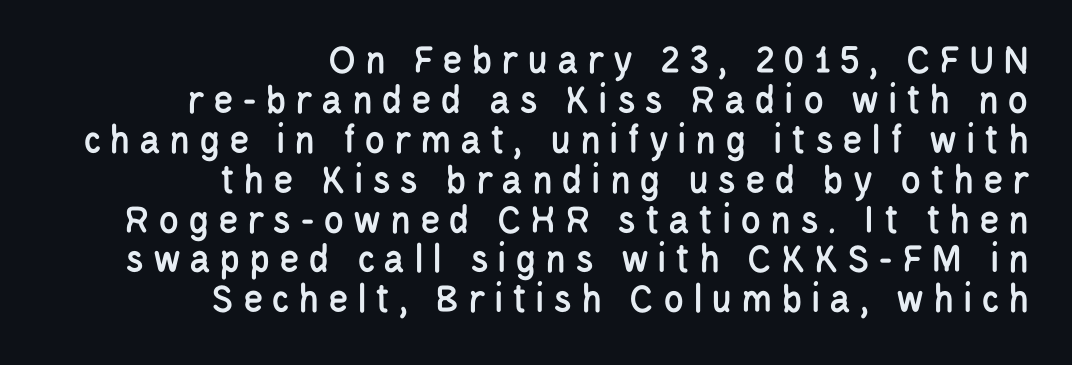
{"serif": "no", "italic": "no", "width": "condensed", "stroke_contrast": "low", "x_height": "large", "monospaced": "no", "underline": "no", "align": "right", "line_spacing": "tight", "line_spacing_ratio": 0.95, "letter_spacing": "wide", "letter_spacing_em": 0.2, "glyph_px": 42}
